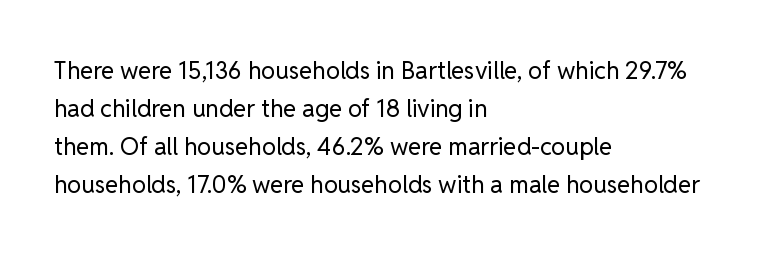
Q: Is the text bold? A: No.
Q: Is the text italic (slanted)? A: No, it is upright.
Q: Is the text underlined? A: No.
Q: How is the paragraph aligned? A: Left-aligned.
Q: Is the spacing between letters normal or unusually wide? A: Normal.
Q: Is the spacing between lines tight, normal or loose? A: Normal.
